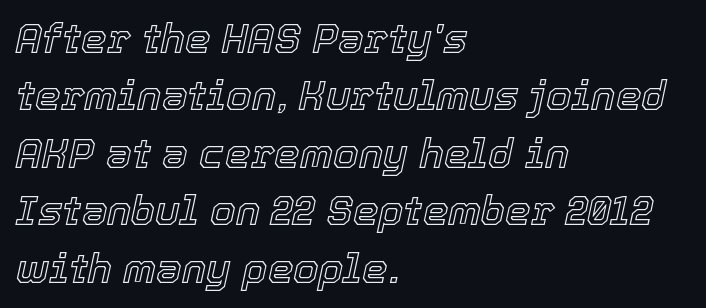
Q: Is the text italic (slanted)? A: Yes, it leans right by about 12 degrees.
Q: Is the text underlined? A: No.
Q: How is the paragraph aligned? A: Left-aligned.
Q: Is the spacing between letters normal or unusually wide? A: Normal.
Q: Is the spacing between lines tight, normal or loose? A: Normal.
Q: Width (condensed, normal, or wide)? A: Normal.
Q: x-height? A: Medium.
Q: Monospaced? A: No.
